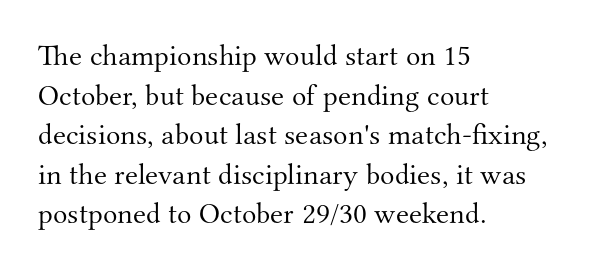
Q: Is the text bold? A: No.
Q: Is the text italic (slanted)? A: No, it is upright.
Q: Is the typeface a serif or a sans-serif typeface? A: Serif.
Q: Is the text underlined? A: No.
Q: How is the paragraph aligned? A: Left-aligned.
Q: Is the spacing between letters normal or unusually wide? A: Normal.
Q: Is the spacing between lines tight, normal or loose? A: Normal.
Q: Width (condensed, normal, or wide)? A: Normal.
Q: Stroke contrast? A: Medium.
Q: x-height? A: Small.
Q: Monospaced? A: No.
